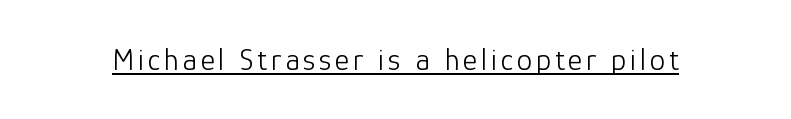
{"serif": "no", "italic": "no", "bold": "no", "weight": "light", "width": "normal", "stroke_contrast": "low", "x_height": "medium", "monospaced": "no", "underline": "yes", "glyph_px": 31}
